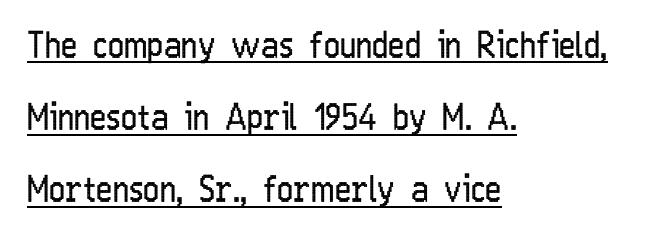
Q: Is the text bold? A: No.
Q: Is the text italic (slanted)? A: No, it is upright.
Q: Is the typeface a serif or a sans-serif typeface? A: Sans-serif.
Q: Is the text underlined? A: Yes.
Q: How is the paragraph aligned? A: Left-aligned.
Q: Is the spacing between letters normal or unusually wide? A: Normal.
Q: Is the spacing between lines tight, normal or loose? A: Loose.
Q: Width (condensed, normal, or wide)? A: Condensed.
Q: Stroke contrast? A: Low.
Q: x-height? A: Medium.
Q: Monospaced? A: No.
